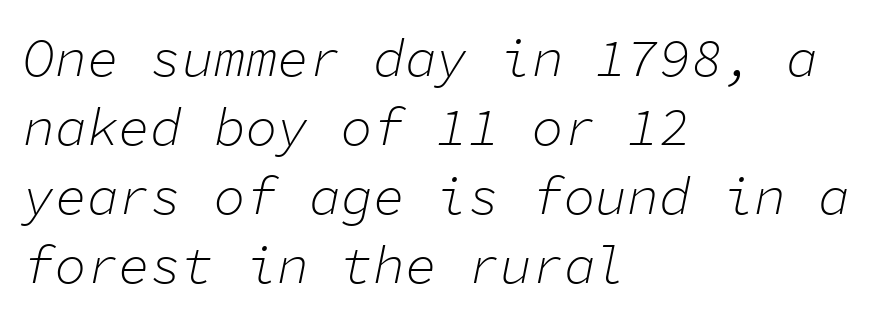
Q: Is the text bold? A: No.
Q: Is the text italic (slanted)? A: Yes, it leans right by about 11 degrees.
Q: Is the text underlined? A: No.
Q: How is the paragraph aligned? A: Left-aligned.
Q: Is the spacing between letters normal or unusually wide? A: Normal.
Q: Is the spacing between lines tight, normal or loose? A: Normal.
Q: Width (condensed, normal, or wide)? A: Normal.
Q: Stroke contrast? A: Low.
Q: x-height? A: Medium.
Q: Monospaced? A: Yes.
